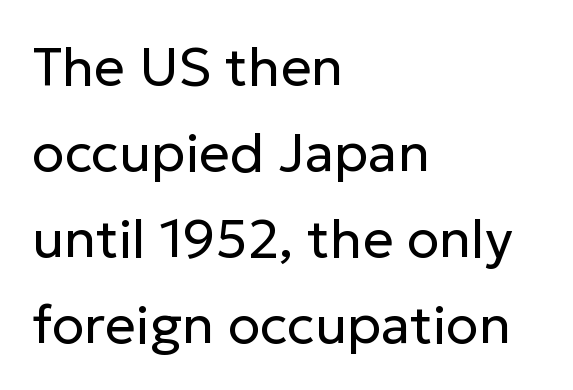
The image shows 54 px regular-weight sans-serif type, upright; set left-aligned, normal line spacing (1.59x), normal letter spacing, not underlined; low stroke contrast and a medium x-height.
